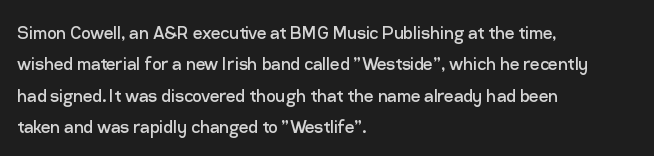
Each row of text sits above clean, open space. Italic? Not at all — the glyphs are vertical. Typeset ragged right — the left edge is the straight one. Each word holds together tightly as a unit, with standard inter-letter gaps. Interline gaps are of average width in this sample.
